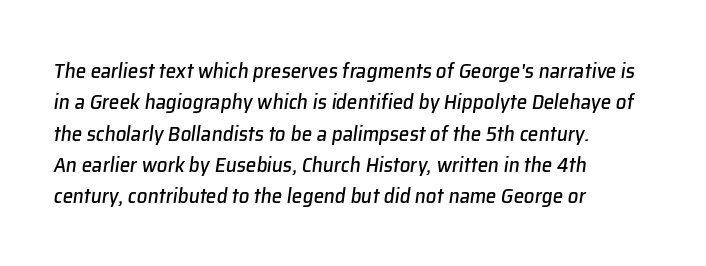
Q: Is the text italic (slanted)? A: Yes, it leans right by about 8 degrees.
Q: Is the text underlined? A: No.
Q: How is the paragraph aligned? A: Left-aligned.
Q: Is the spacing between letters normal or unusually wide? A: Normal.
Q: Is the spacing between lines tight, normal or loose? A: Normal.
